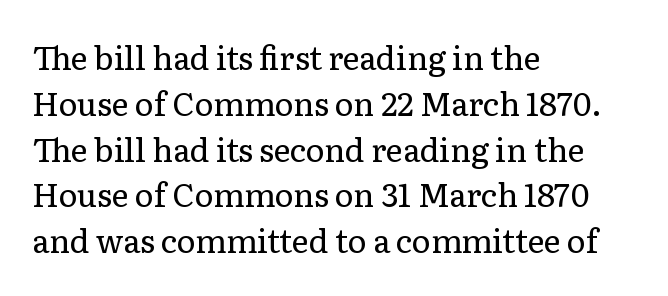
The image shows 32 px regular-weight serif type, upright; set left-aligned, normal line spacing (1.43x), normal letter spacing, not underlined; low stroke contrast and a medium x-height.
